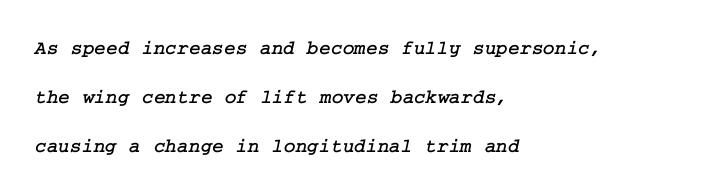
The image shows 20 px text type; set left-aligned, loose line spacing (2.45x), normal letter spacing, not underlined.
